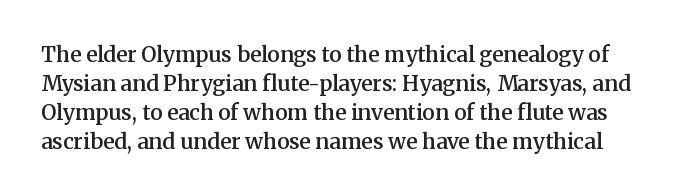
The image shows 21 px text type, upright; set normal line spacing (1.38x), normal letter spacing, not underlined.
